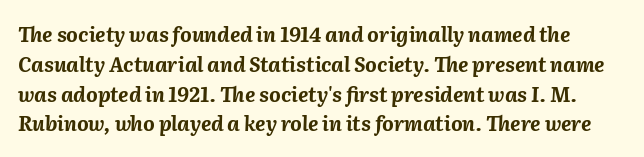
The image shows 20 px bold type, italic (leaning right); set normal line spacing (1.49x), normal letter spacing, not underlined.
